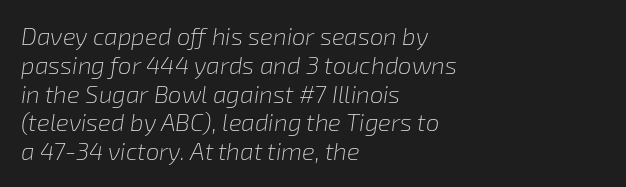
{"italic": "yes", "lean": "right", "slant_degrees": 8, "bold": "no", "underline": "no", "align": "left", "line_spacing_ratio": 1.2, "letter_spacing": "normal", "letter_spacing_em": 0.0, "glyph_px": 24}
